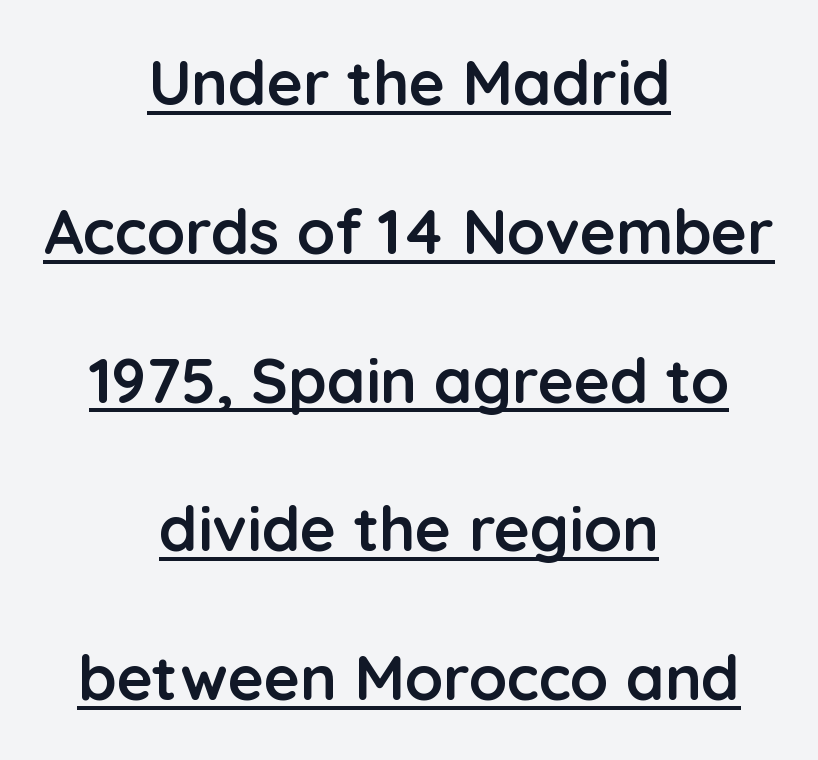
Q: Is the text bold? A: Yes.
Q: Is the text italic (slanted)? A: No, it is upright.
Q: Is the typeface a serif or a sans-serif typeface? A: Sans-serif.
Q: Is the text underlined? A: Yes.
Q: How is the paragraph aligned? A: Centered.
Q: Is the spacing between letters normal or unusually wide? A: Normal.
Q: Is the spacing between lines tight, normal or loose? A: Loose.
Q: Width (condensed, normal, or wide)? A: Normal.
Q: Stroke contrast? A: Low.
Q: x-height? A: Medium.
Q: Monospaced? A: No.
